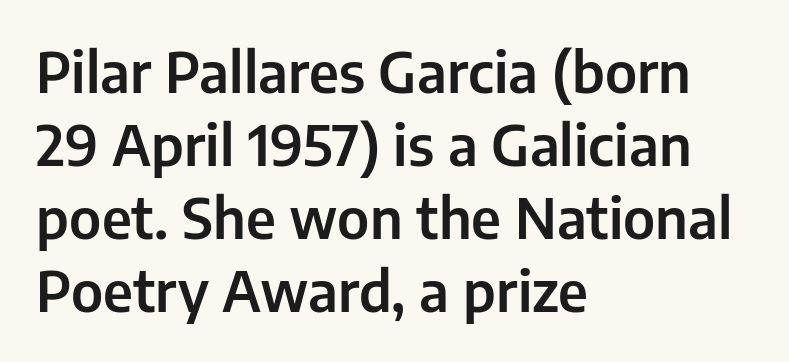
Rendered with straight, roman letterforms. The setting favours the left margin, as ordinary paragraphs usually do. A normal amount of white space separates one row of letters from the next. Font category for this specimen: sans-serif. Default kerning and tracking; the words read as compact shapes.
